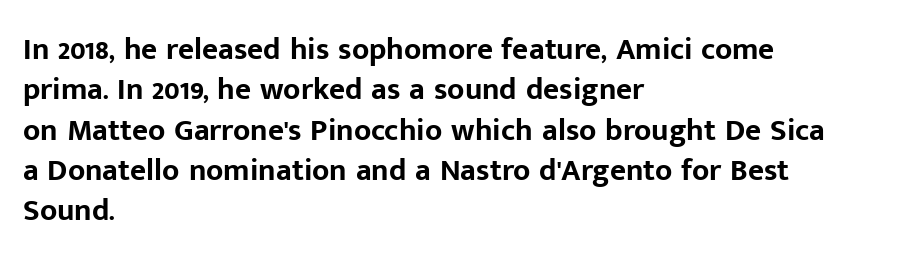
{"serif": "no", "italic": "no", "bold": "yes", "weight": "bold", "width": "normal", "stroke_contrast": "low", "x_height": "medium", "monospaced": "no", "underline": "no", "align": "left", "line_spacing": "normal", "line_spacing_ratio": 1.3, "letter_spacing": "normal", "letter_spacing_em": 0.0, "glyph_px": 31}
